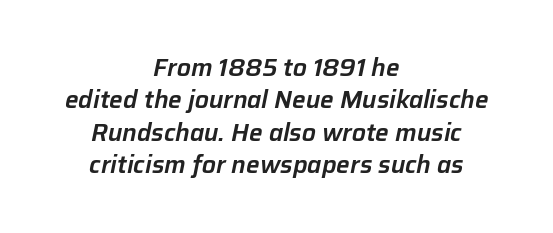
The image shows 24 px text type, italic (leaning right); set centered, normal line spacing (1.35x), normal letter spacing, not underlined.
